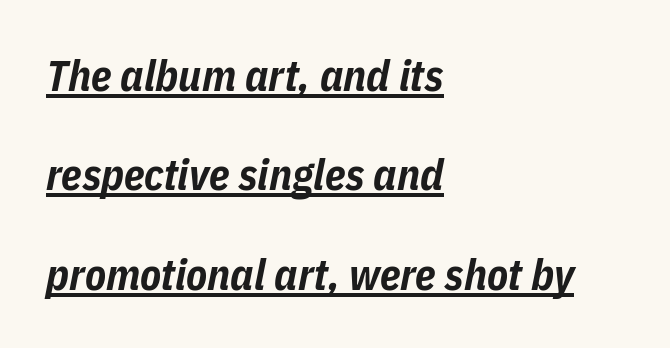
The image shows 43 px bold, condensed type, italic (leaning right); set left-aligned, loose line spacing (2.31x), normal letter spacing, underlined; low stroke contrast and a medium x-height.
